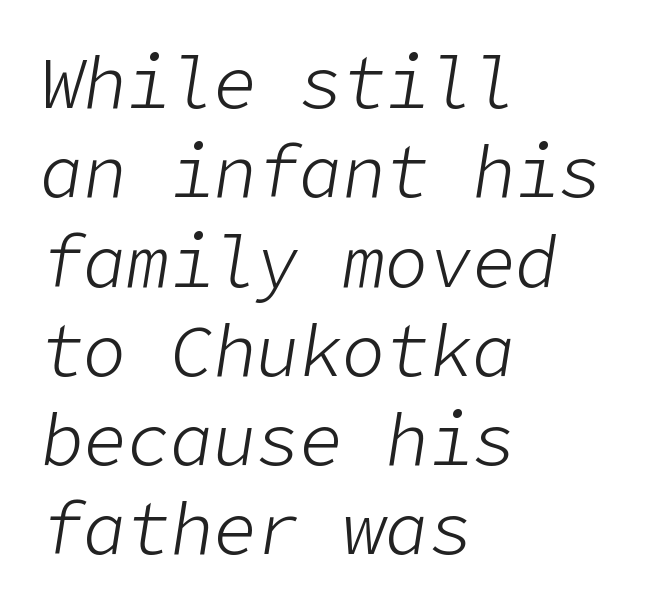
The image shows 72 px light type, italic (leaning right); set left-aligned, line spacing 1.24x, normal letter spacing, not underlined; low stroke contrast and a medium x-height.
